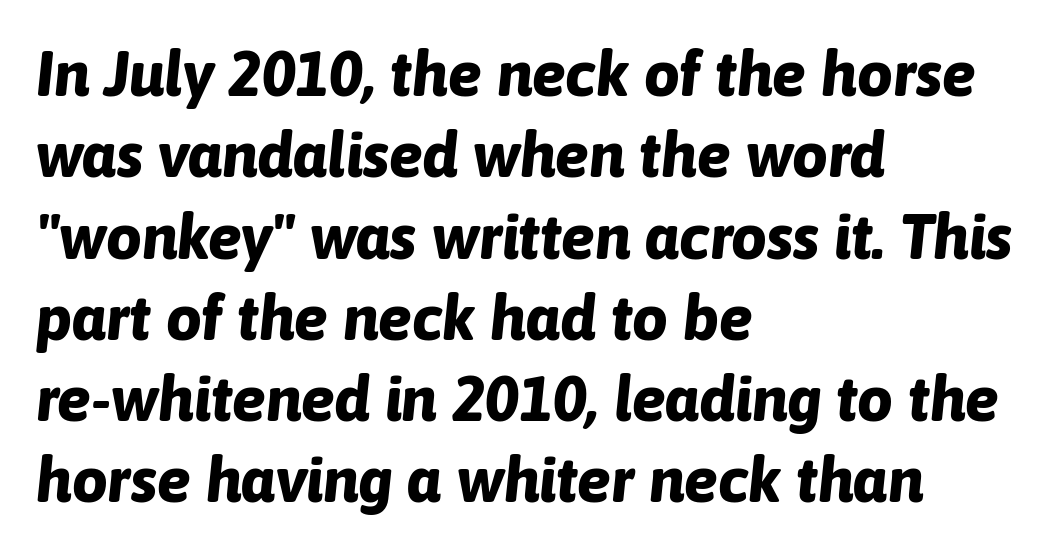
The image shows 63 px bold type, italic (leaning right); set left-aligned, normal line spacing (1.29x), normal letter spacing, not underlined; low stroke contrast and a medium x-height.
